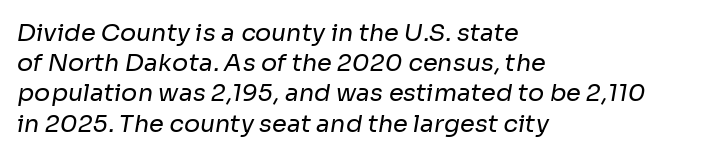
{"bold": "no", "underline": "no", "align": "left", "line_spacing": "normal", "line_spacing_ratio": 1.26, "letter_spacing": "normal", "letter_spacing_em": 0.0, "glyph_px": 24}
